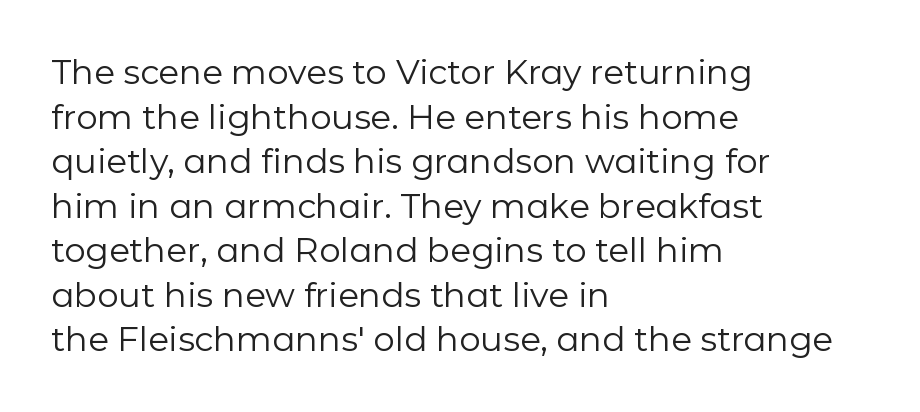
Q: Is the text bold? A: No.
Q: Is the text italic (slanted)? A: No, it is upright.
Q: Is the typeface a serif or a sans-serif typeface? A: Sans-serif.
Q: Is the text underlined? A: No.
Q: How is the paragraph aligned? A: Left-aligned.
Q: Is the spacing between letters normal or unusually wide? A: Normal.
Q: Is the spacing between lines tight, normal or loose? A: Normal.
Q: Width (condensed, normal, or wide)? A: Normal.
Q: Stroke contrast? A: Low.
Q: x-height? A: Medium.
Q: Monospaced? A: No.
